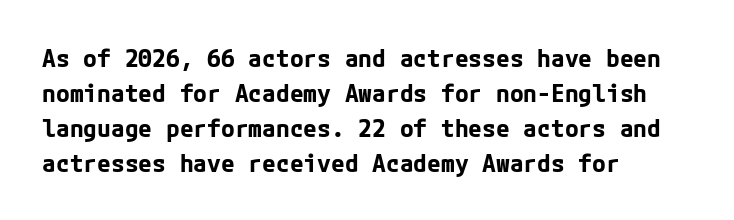
Nope, not italic — everything's standing straight. Regular leading. Teacher's note: observe the even left margin — that is flush-left alignment. The space beneath each line is pristine and unruled. Glyph-to-glyph distance matches everyday printed text.
